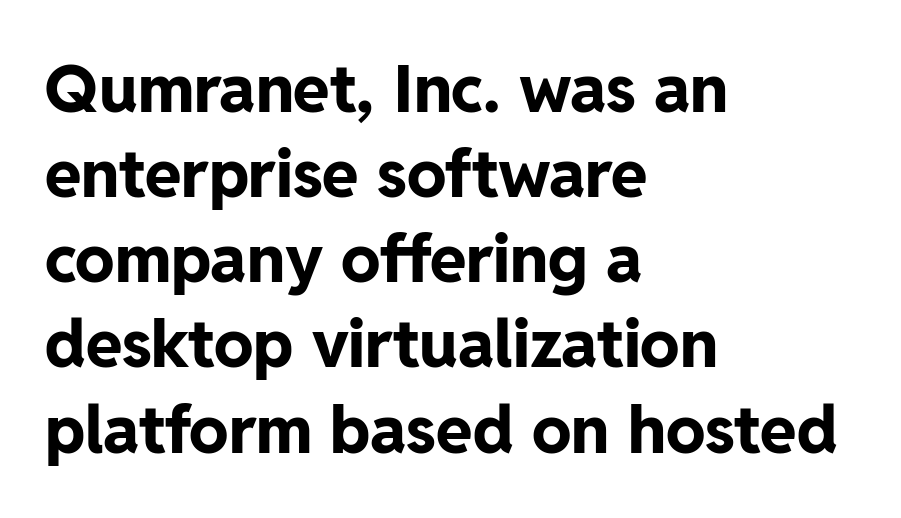
Q: Is the text bold? A: Yes.
Q: Is the text italic (slanted)? A: No, it is upright.
Q: Is the typeface a serif or a sans-serif typeface? A: Sans-serif.
Q: Is the text underlined? A: No.
Q: How is the paragraph aligned? A: Left-aligned.
Q: Is the spacing between letters normal or unusually wide? A: Normal.
Q: Is the spacing between lines tight, normal or loose? A: Normal.
Q: Width (condensed, normal, or wide)? A: Normal.
Q: Stroke contrast? A: Low.
Q: x-height? A: Medium.
Q: Monospaced? A: No.
